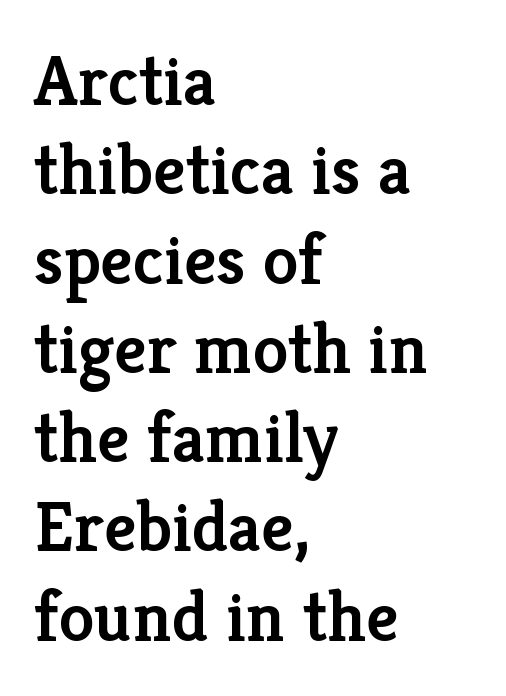
The image shows 72 px semibold serif type, upright; set left-aligned, line spacing 1.24x, normal letter spacing, not underlined; low stroke contrast and a medium x-height.
